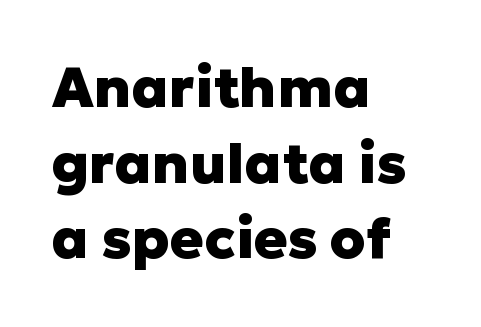
Weight check: bold — yes, fully. Standard letterfit; no display-style spreading of the glyphs. Regarding leading, the lines here are spaced in the standard way. All the whitespace from short lines collects on the right.
